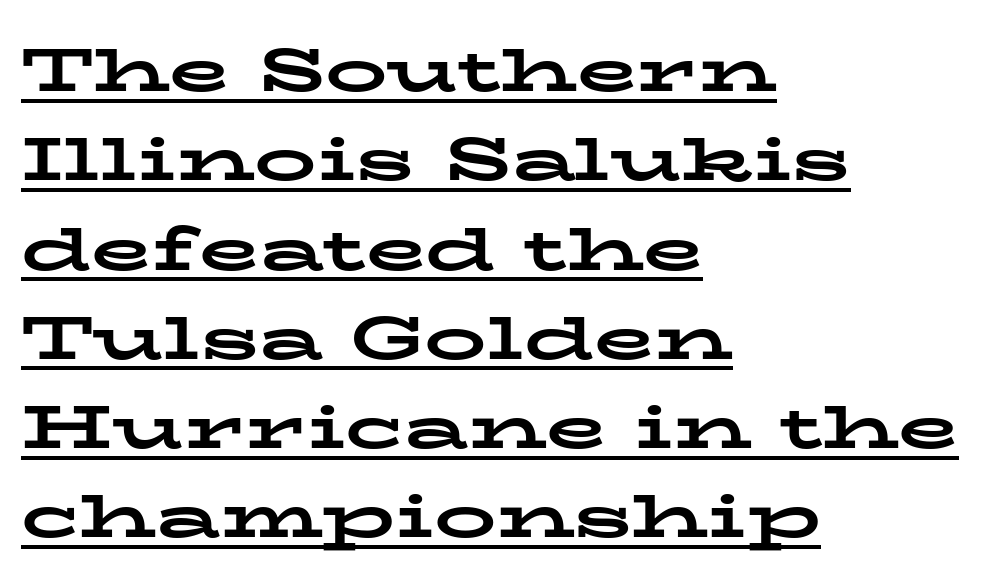
{"serif": "yes", "italic": "no", "bold": "yes", "weight": "bold", "width": "wide", "stroke_contrast": "low", "x_height": "medium", "monospaced": "no", "underline": "yes", "align": "left", "line_spacing": "normal", "line_spacing_ratio": 1.44, "letter_spacing": "normal", "letter_spacing_em": 0.0, "glyph_px": 62}
